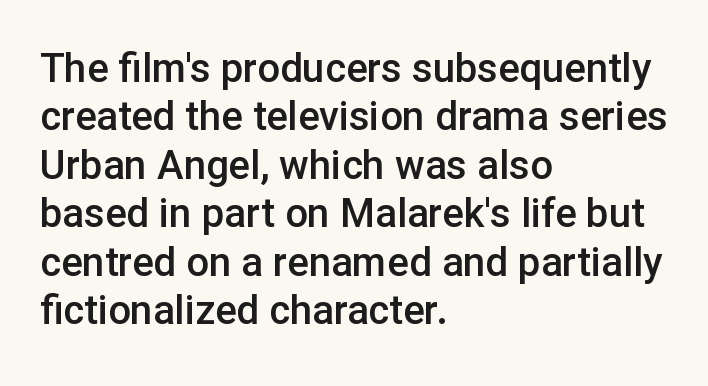
{"serif": "no", "italic": "no", "bold": "semi", "weight": "semibold", "width": "normal", "stroke_contrast": "low", "x_height": "medium", "monospaced": "no", "underline": "no", "align": "left", "line_spacing_ratio": 1.21, "letter_spacing": "normal", "letter_spacing_em": 0.0, "glyph_px": 40}
